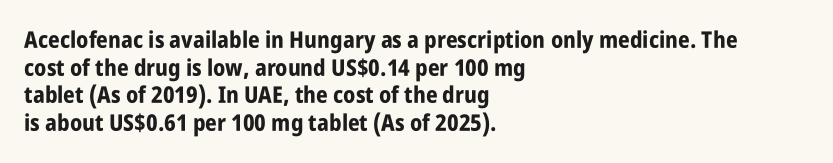
The image shows 23 px bold type, upright; set left-aligned, line spacing 1.2x, normal letter spacing, not underlined.
